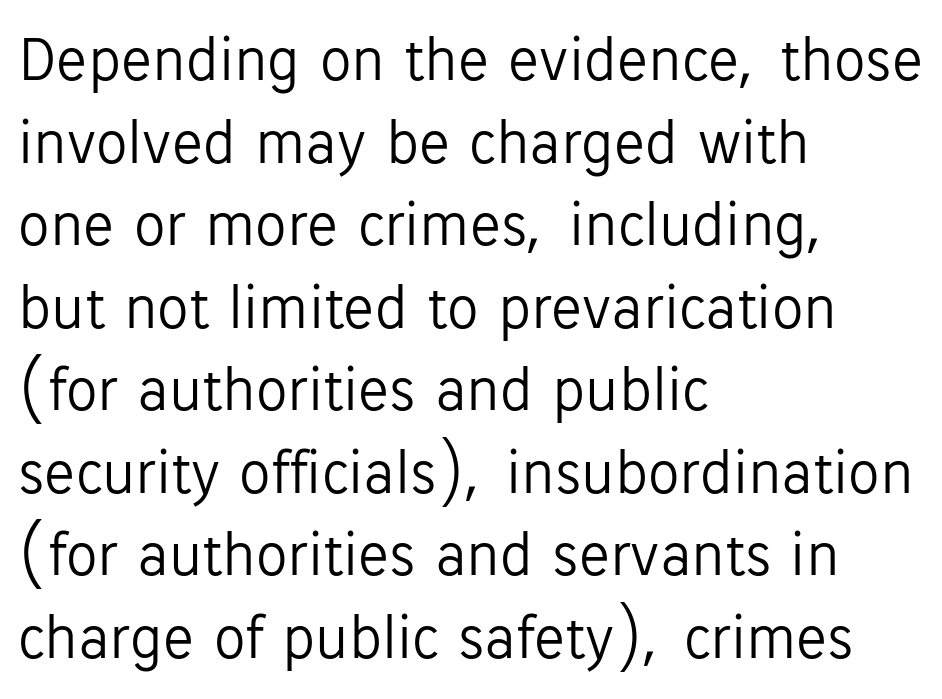
The image shows 63 px light sans-serif type, upright; set left-aligned, normal line spacing (1.31x), normal letter spacing, not underlined; low stroke contrast and a medium x-height.
